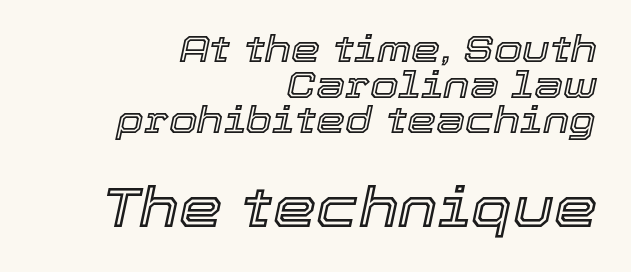
Nobody drew a line under any word here. Larger block? The one below; the one above is distinctly smaller. Is there much room between lines? No — they nearly touch. Words appear dense and cohesive because spacing is normal. This is oblique type, the kind used for emphasis or titles. Character widths vary here, with narrow letters taking less room than wide ones.
